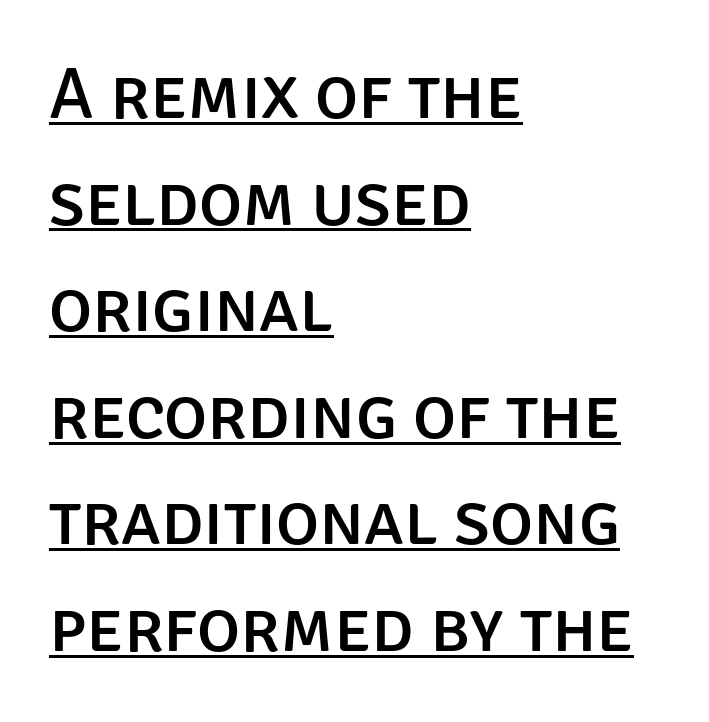
Q: Is the text italic (slanted)? A: No, it is upright.
Q: Is the typeface a serif or a sans-serif typeface? A: Sans-serif.
Q: Is the text underlined? A: Yes.
Q: How is the paragraph aligned? A: Left-aligned.
Q: Is the spacing between letters normal or unusually wide? A: Normal.
Q: Is the spacing between lines tight, normal or loose? A: Normal.
Q: Width (condensed, normal, or wide)? A: Normal.
Q: Stroke contrast? A: Low.
Q: x-height? A: Large.
Q: Monospaced? A: No.
